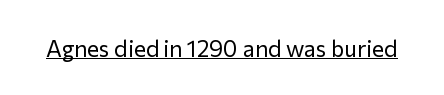
Q: Is the text bold? A: No.
Q: Is the text italic (slanted)? A: No, it is upright.
Q: Is the text underlined? A: Yes.
Q: Is the spacing between letters normal or unusually wide? A: Normal.
